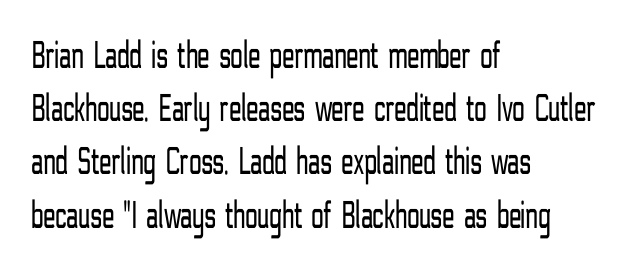
The image shows 40 px light, condensed sans-serif type, upright; set left-aligned, normal line spacing (1.33x), normal letter spacing, not underlined; low stroke contrast and a medium x-height.
